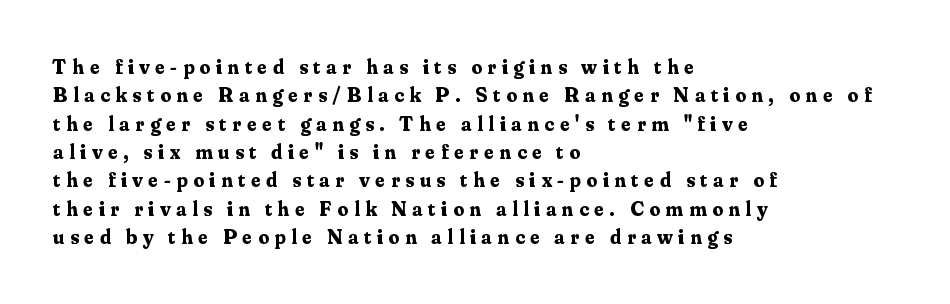
Emphasis by weight is at full strength: bold. This block has exactly the height ordinary leading produces. When letters stand straight like this, we call the style roman or upright. Visually the block forms a straight wall on the left and a jagged coastline on the right. The passage shown is not underscored anywhere. Compared with typical body copy, the letter spacing here is much looser.
